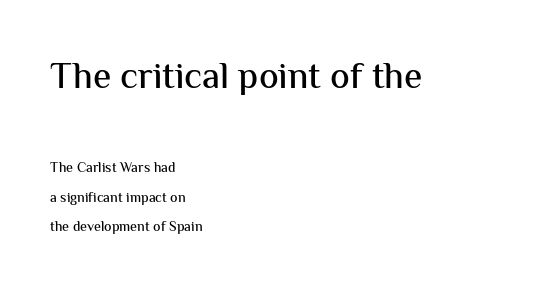
The text was rendered using a sans face with plain stroke endings. Vertical spacing — loose. It's the straight-up-and-down kind of type. Where is the straight margin? On the left. You could call the tracking neutral — neither tight nor loose.
